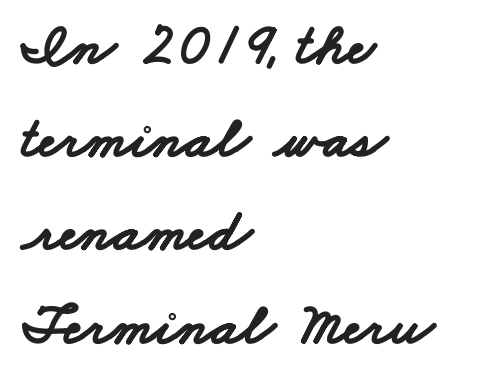
{"serif": "no", "bold": "yes", "weight": "bold", "width": "wide", "stroke_contrast": "low", "x_height": "small", "monospaced": "no", "underline": "no", "align": "left", "line_spacing": "normal", "line_spacing_ratio": 1.58, "letter_spacing": "normal", "letter_spacing_em": 0.0, "glyph_px": 59}
